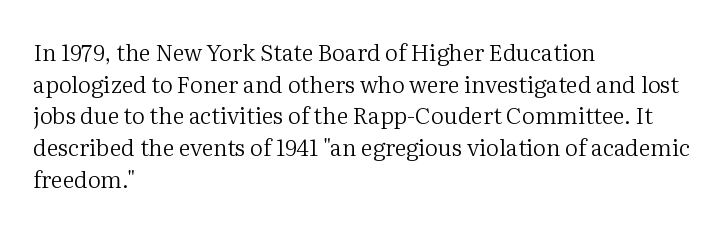
The image shows 23 px text type, upright; set left-aligned, normal line spacing (1.38x), normal letter spacing, not underlined.
